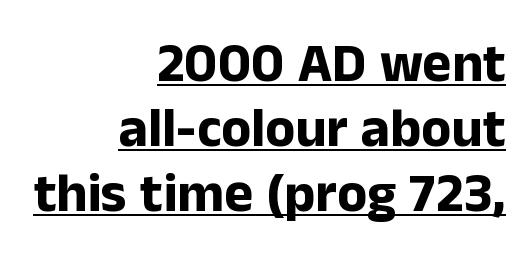
In CSS terms this would be text-align: right. A typesetter would call this proportional, since set widths differ per character. This sample uses an upright cut, with every glyph sitting square on the baseline. The glyphs in this specimen are sans serif. Words appear dense and cohesive because spacing is normal. Beneath each row of characters lies a ruled line.
